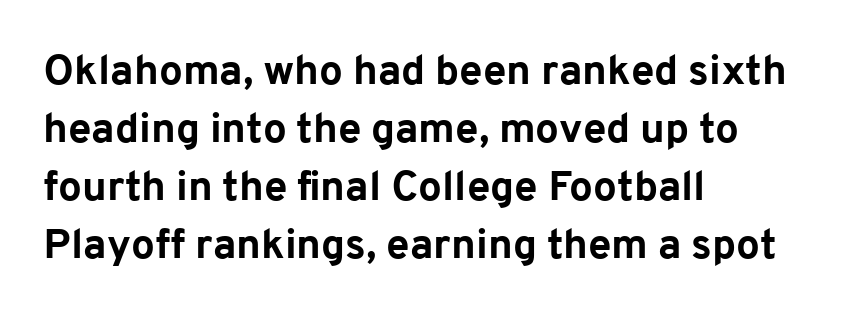
The strip under each line holds only bare page. Is there much room between lines? A standard amount, neither cramped nor airy. The specimen reads as upright at a glance. Caption: standard tracking, unaltered. Compared with a centered layout, this one pins lines to the left instead. The strokes are fattened all the way to bold.
